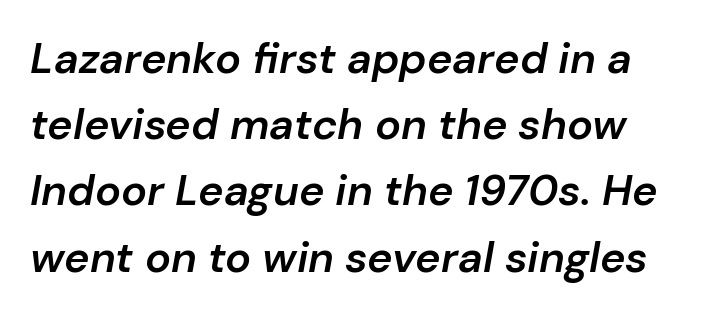
{"italic": "yes", "lean": "right", "slant_degrees": 10, "bold": "semi", "weight": "semibold", "width": "normal", "stroke_contrast": "low", "x_height": "medium", "monospaced": "no", "underline": "no", "line_spacing": "normal", "line_spacing_ratio": 1.54, "letter_spacing": "normal", "letter_spacing_em": 0.0, "glyph_px": 43}
